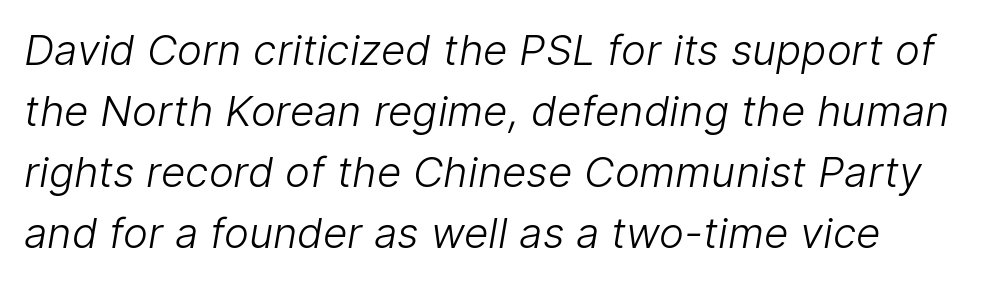
{"serif": "no", "bold": "no", "weight": "light", "width": "normal", "stroke_contrast": "low", "x_height": "medium", "monospaced": "no", "underline": "no", "line_spacing": "normal", "line_spacing_ratio": 1.45, "letter_spacing": "normal", "letter_spacing_em": 0.0, "glyph_px": 42}
